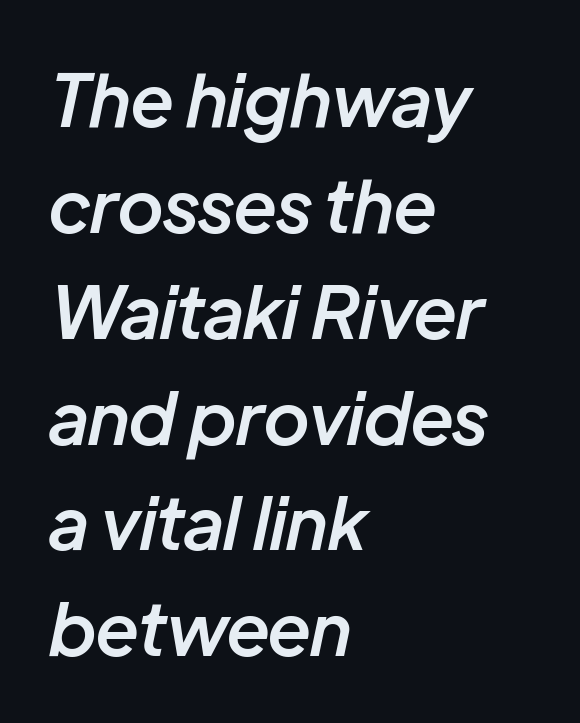
The axis of the letterforms is tilted away from vertical. Honestly, there is no underline to notice here at all. The glyphs have the mass of a demibold cut, below bold. Compared with typical body copy, the letter spacing here is the same. If you measured baseline to baseline, you'd find a middling distance. All the whitespace from short lines collects on the right.
